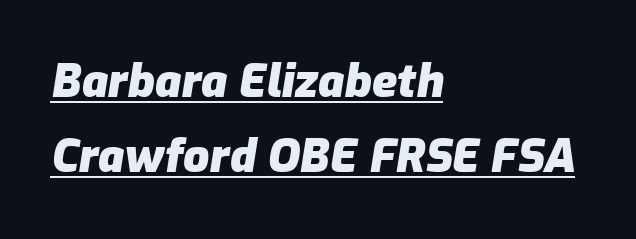
Q: Is the text bold? A: Yes.
Q: Is the text italic (slanted)? A: Yes, it leans right by about 9 degrees.
Q: Is the text underlined? A: Yes.
Q: How is the paragraph aligned? A: Left-aligned.
Q: Is the spacing between letters normal or unusually wide? A: Normal.
Q: Is the spacing between lines tight, normal or loose? A: Normal.
Q: Width (condensed, normal, or wide)? A: Normal.
Q: Stroke contrast? A: Low.
Q: x-height? A: Medium.
Q: Monospaced? A: No.
